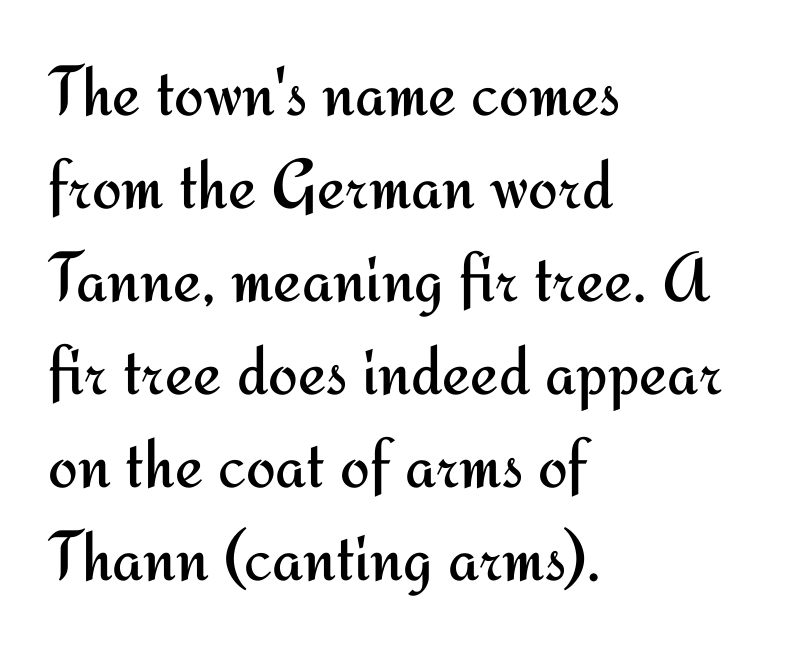
Q: Is the text bold? A: No.
Q: Is the text italic (slanted)? A: No, it is upright.
Q: Is the typeface a serif or a sans-serif typeface? A: Sans-serif.
Q: Is the text underlined? A: No.
Q: How is the paragraph aligned? A: Left-aligned.
Q: Is the spacing between letters normal or unusually wide? A: Normal.
Q: Is the spacing between lines tight, normal or loose? A: Normal.
Q: Width (condensed, normal, or wide)? A: Normal.
Q: Stroke contrast? A: Medium.
Q: x-height? A: Small.
Q: Monospaced? A: No.
